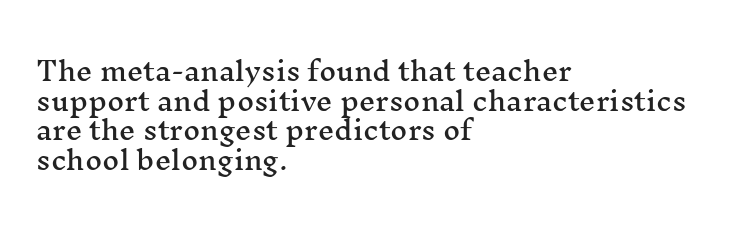
{"italic": "no", "underline": "no", "align": "left", "line_spacing": "tight", "line_spacing_ratio": 1.14, "letter_spacing": "normal", "letter_spacing_em": 0.0, "glyph_px": 26}
